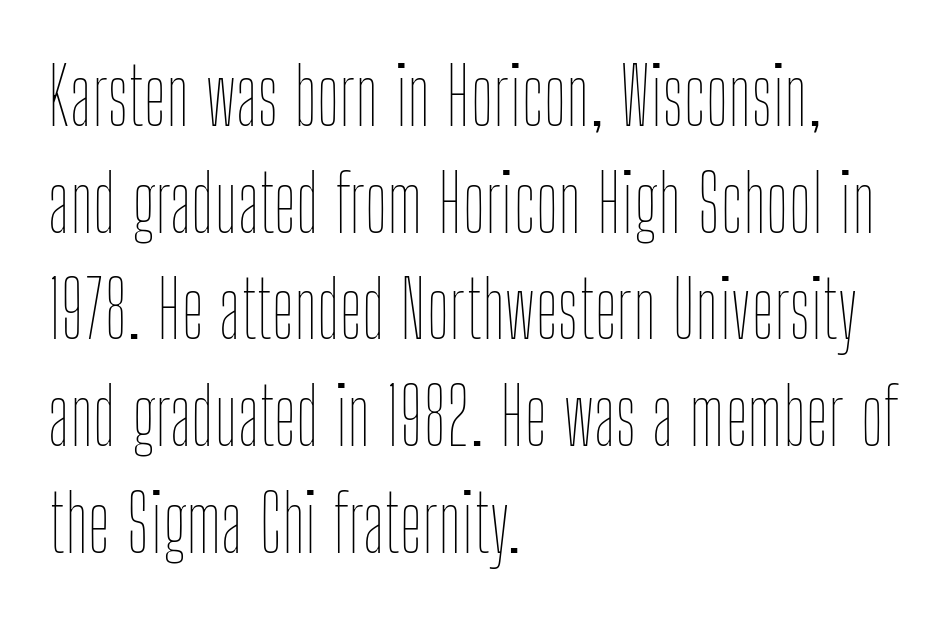
The image shows 79 px thin, condensed type, upright; set left-aligned, normal line spacing (1.35x), normal letter spacing, not underlined; low stroke contrast and a medium x-height.
